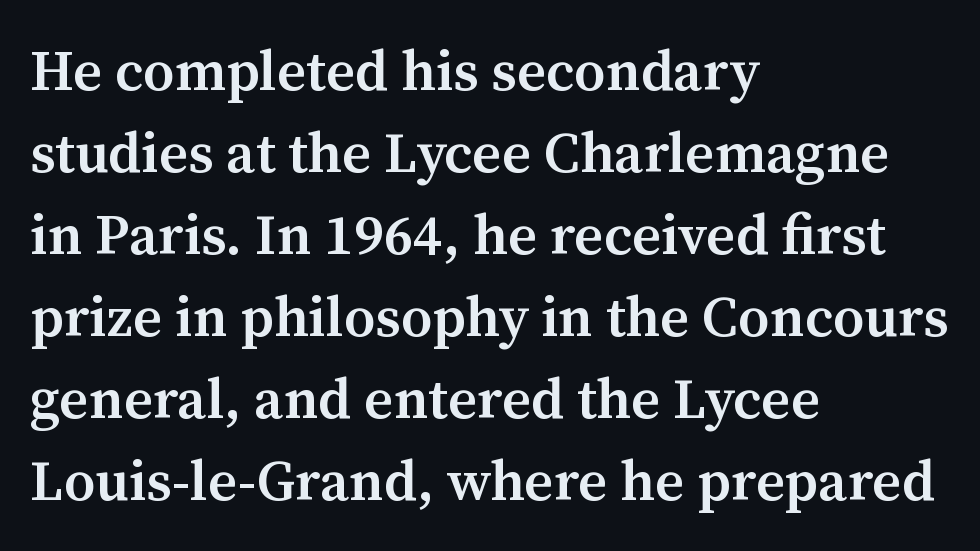
The image shows 57 px semibold serif type, upright; set left-aligned, normal line spacing (1.44x), normal letter spacing, not underlined; medium stroke contrast and a medium x-height.
